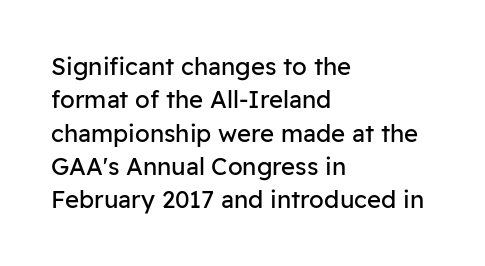
The letterforms sit at book weight or below. Posture: straight, roman, zero tilt. Tracking value appears to be zero — textbook default spacing. The passage shown stacks its lines at a standard gap. Is the block centered? No — it sits flush against the left margin. The foot of each line stays bare and open.
